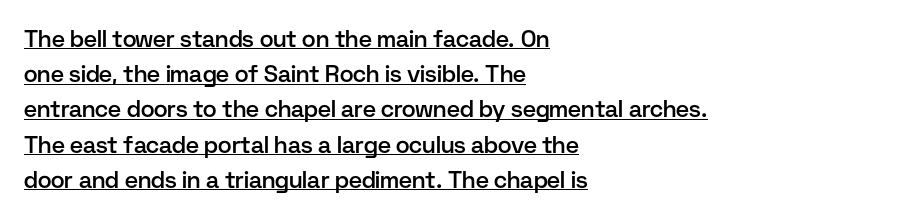
The image shows 23 px text type, upright; set left-aligned, normal line spacing (1.53x), normal letter spacing, underlined.
